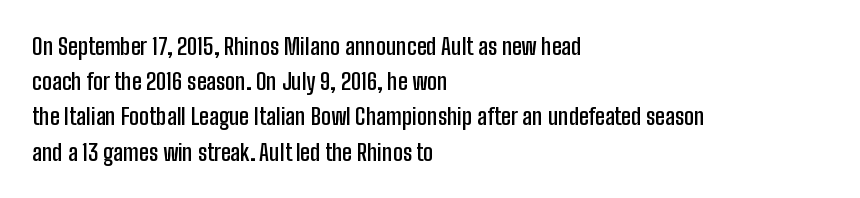
{"italic": "no", "bold": "semi", "underline": "no", "align": "left", "line_spacing": "normal", "line_spacing_ratio": 1.53, "letter_spacing": "normal", "letter_spacing_em": 0.0, "glyph_px": 23}
